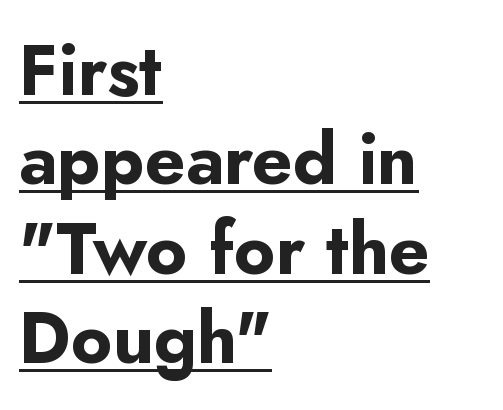
Q: Is the text bold? A: Yes.
Q: Is the text italic (slanted)? A: No, it is upright.
Q: Is the typeface a serif or a sans-serif typeface? A: Sans-serif.
Q: Is the text underlined? A: Yes.
Q: How is the paragraph aligned? A: Left-aligned.
Q: Is the spacing between letters normal or unusually wide? A: Normal.
Q: Is the spacing between lines tight, normal or loose? A: Normal.
Q: Width (condensed, normal, or wide)? A: Normal.
Q: Stroke contrast? A: Low.
Q: x-height? A: Small.
Q: Monospaced? A: No.
